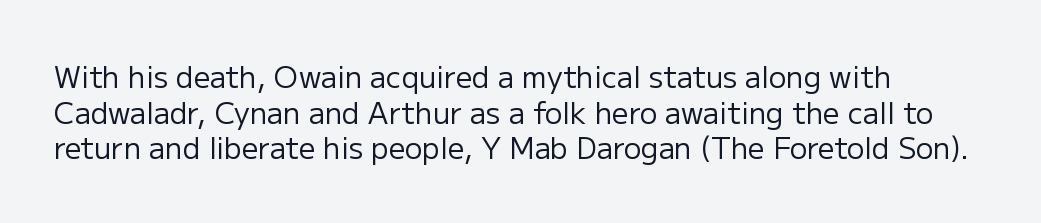
Think of a printed novel: that variable character pitch is what you see here. Compared with typical body copy, the letter spacing here is the same. Every row of glyphs begins at an identical x-position on the left. Check where the strokes stop: nothing finishes them off — pure sans. Vertical strokes here are truly vertical. Stems and bowls with no extra thickness — not bold.
